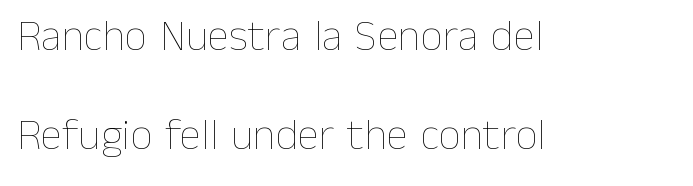
{"italic": "no", "bold": "no", "weight": "thin", "width": "normal", "stroke_contrast": "low", "x_height": "medium", "monospaced": "no", "underline": "no", "align": "left", "line_spacing": "loose", "line_spacing_ratio": 2.25, "letter_spacing": "normal", "letter_spacing_em": 0.0, "glyph_px": 44}
